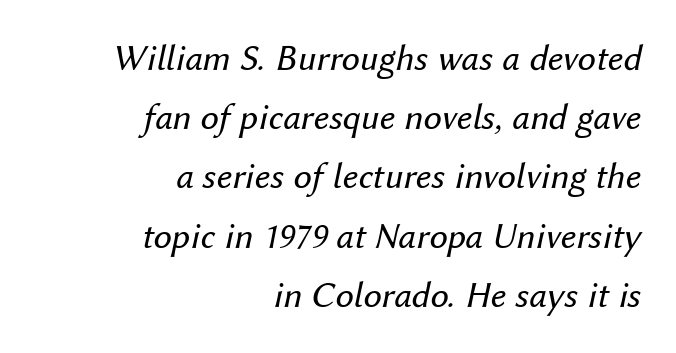
Q: Is the text bold? A: No.
Q: Is the text italic (slanted)? A: Yes, it leans right by about 12 degrees.
Q: Is the text underlined? A: No.
Q: How is the paragraph aligned? A: Right-aligned.
Q: Is the spacing between letters normal or unusually wide? A: Normal.
Q: Is the spacing between lines tight, normal or loose? A: Normal.
Q: Width (condensed, normal, or wide)? A: Normal.
Q: Stroke contrast? A: Medium.
Q: x-height? A: Medium.
Q: Monospaced? A: No.
